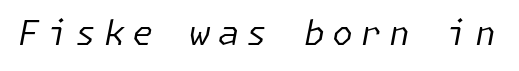
The image shows 34 px regular-weight type, italic (leaning right); set unusually wide letter spacing (+0.22 em), not underlined; low stroke contrast and a medium x-height.
